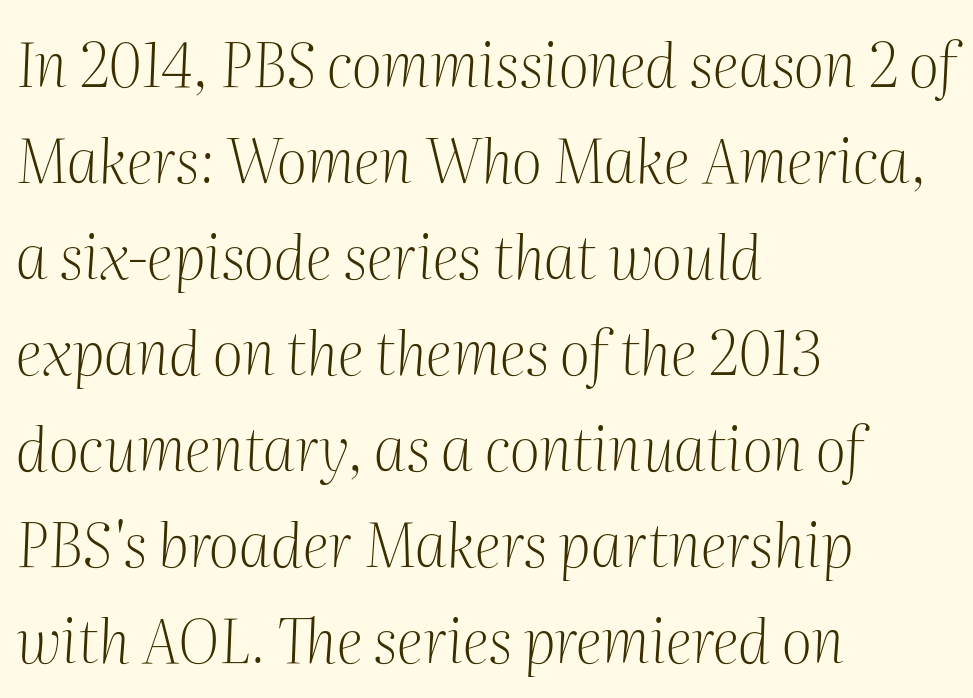
The image shows 60 px light serif type, italic (leaning right); set left-aligned, normal line spacing (1.6x), normal letter spacing, not underlined; medium stroke contrast and a medium x-height.
